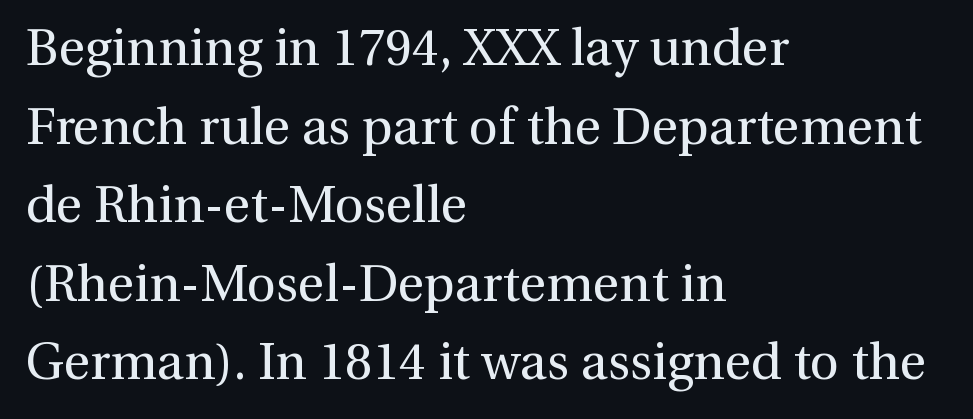
The image shows 51 px regular-weight serif type, upright; set left-aligned, normal line spacing (1.54x), normal letter spacing, not underlined; medium stroke contrast and a medium x-height.
